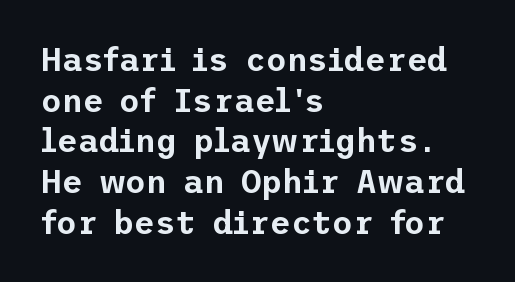
Q: Is the text italic (slanted)? A: No, it is upright.
Q: Is the typeface a serif or a sans-serif typeface? A: Sans-serif.
Q: Is the text underlined? A: No.
Q: How is the paragraph aligned? A: Left-aligned.
Q: Is the spacing between letters normal or unusually wide? A: Normal.
Q: Is the spacing between lines tight, normal or loose? A: Normal.
Q: Width (condensed, normal, or wide)? A: Normal.
Q: Stroke contrast? A: Low.
Q: x-height? A: Medium.
